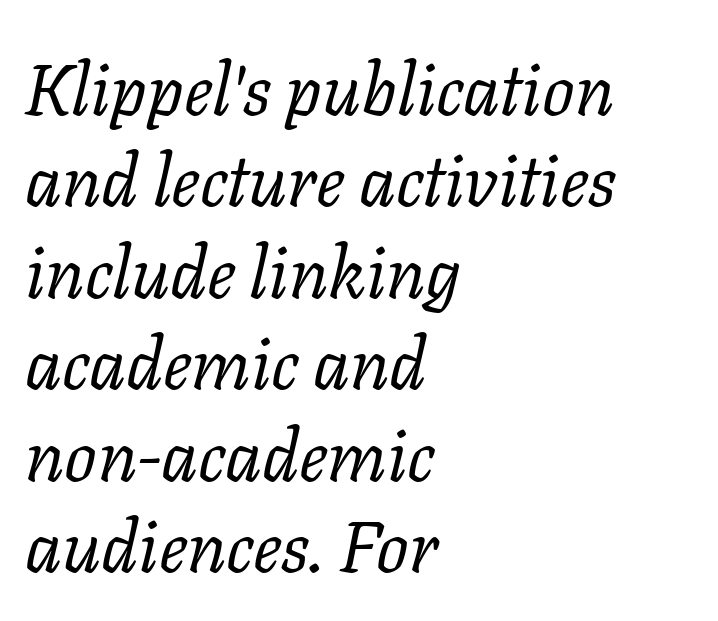
Q: Is the text bold? A: No.
Q: Is the text italic (slanted)? A: Yes, it leans right by about 11 degrees.
Q: Is the typeface a serif or a sans-serif typeface? A: Serif.
Q: Is the text underlined? A: No.
Q: How is the paragraph aligned? A: Left-aligned.
Q: Is the spacing between letters normal or unusually wide? A: Normal.
Q: Is the spacing between lines tight, normal or loose? A: Normal.
Q: Width (condensed, normal, or wide)? A: Normal.
Q: Stroke contrast? A: Low.
Q: x-height? A: Medium.
Q: Monospaced? A: No.
